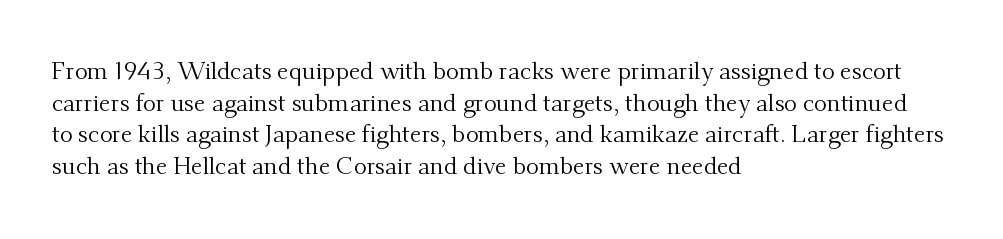
Leftover space on each line is placed entirely after the last word. The typesetting does not lean heavy: it is not bold. Honestly, the letter spacing is just normal — you wouldn't notice it. Underline: absent. If you drew a line through each stem, it would be perfectly vertical.
